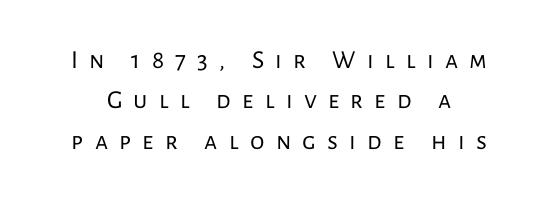
Q: Is the text bold? A: No.
Q: Is the text italic (slanted)? A: No, it is upright.
Q: Is the text underlined? A: No.
Q: Is the spacing between letters normal or unusually wide? A: Unusually wide.
Q: Is the spacing between lines tight, normal or loose? A: Normal.
